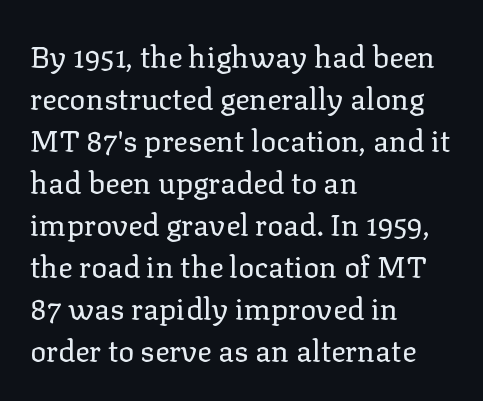
The leading is moderate, giving the passage an even texture. Varying glyph widths throughout — classic text-font behaviour. The string is rendered with underlining switched off. Serif or sans? Serif — the stroke terminals have little feet. Casual observation: everything's shoved over to the left.
